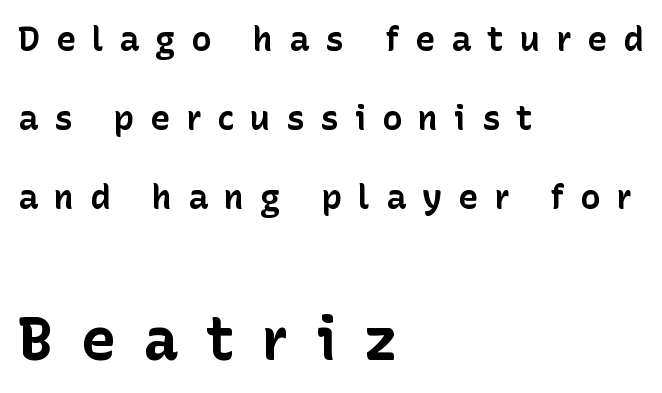
{"serif": "no", "italic": "no", "bold": "yes", "weight": "bold", "width": "normal", "stroke_contrast": "low", "x_height": "medium", "monospaced": "no", "underline": "no", "align": "left", "line_spacing": "loose", "line_spacing_ratio": 2.33, "letter_spacing": "wide", "letter_spacing_em": 0.46, "larger_block": "second", "size_ratio": 1.74, "glyph_px": 59}
